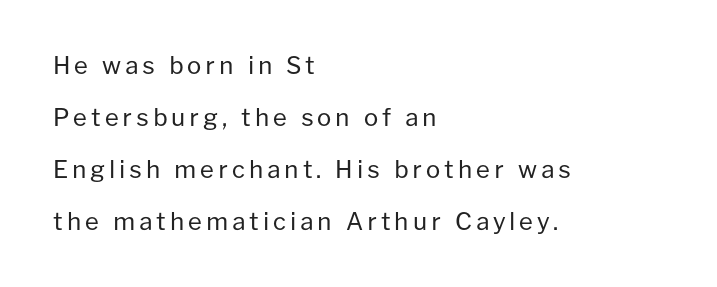
Q: Is the text bold? A: No.
Q: Is the text italic (slanted)? A: No, it is upright.
Q: Is the text underlined? A: No.
Q: How is the paragraph aligned? A: Left-aligned.
Q: Is the spacing between lines tight, normal or loose? A: Loose.
